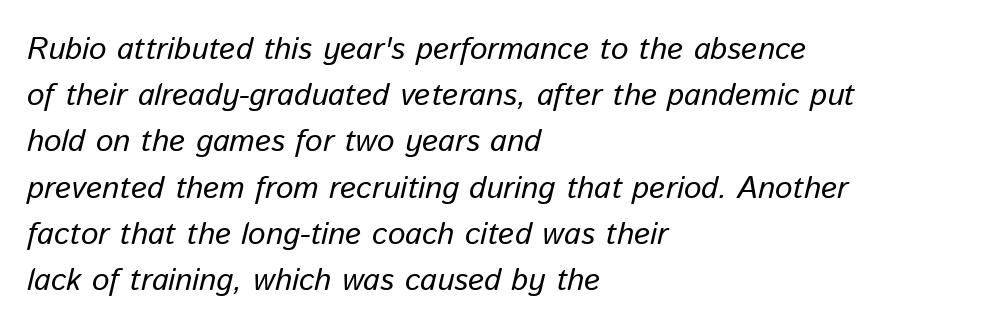
The passage shown is not underscored anywhere. You could not count columns in this text — the font is proportionally spaced. Does the lettering tilt? It does — this is italic. The cut favours lightness, reaching ordinary text weight at its darkest. Line spacing here is normal. Teacher's note: observe the even left margin — that is flush-left alignment.
